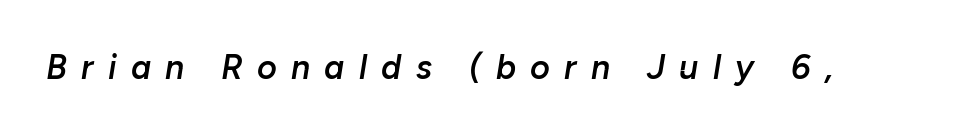
{"italic": "yes", "lean": "right", "slant_degrees": 10, "bold": "semi", "weight": "semibold", "width": "normal", "stroke_contrast": "low", "x_height": "medium", "monospaced": "no", "underline": "no", "letter_spacing": "wide", "letter_spacing_em": 0.42, "glyph_px": 34}
